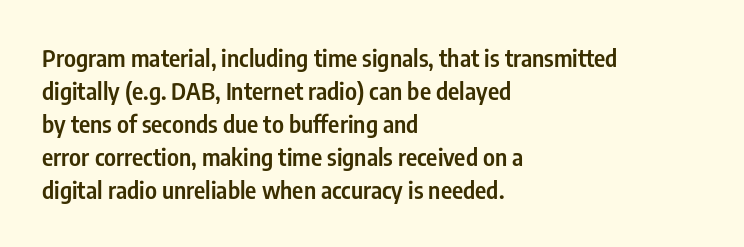
Q: Is the text bold? A: Semi-bold.
Q: Is the text italic (slanted)? A: No, it is upright.
Q: Is the text underlined? A: No.
Q: How is the paragraph aligned? A: Left-aligned.
Q: Is the spacing between letters normal or unusually wide? A: Normal.
Q: Is the spacing between lines tight, normal or loose? A: Normal.
